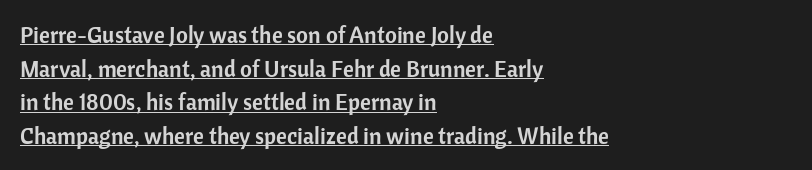
Q: Is the text italic (slanted)? A: No, it is upright.
Q: Is the text underlined? A: Yes.
Q: How is the paragraph aligned? A: Left-aligned.
Q: Is the spacing between letters normal or unusually wide? A: Normal.
Q: Is the spacing between lines tight, normal or loose? A: Normal.
